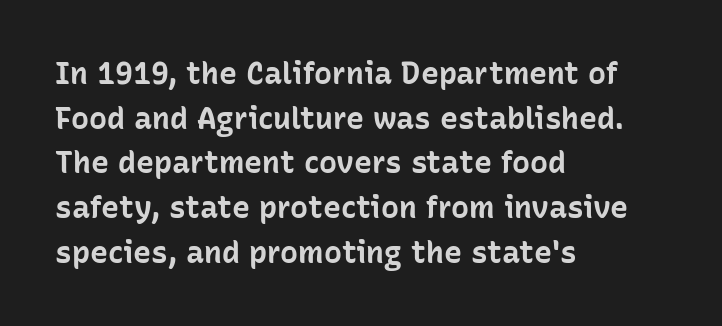
The image shows 30 px bold sans-serif type, upright; set left-aligned, normal line spacing (1.49x), normal letter spacing, not underlined; low stroke contrast and a medium x-height.
